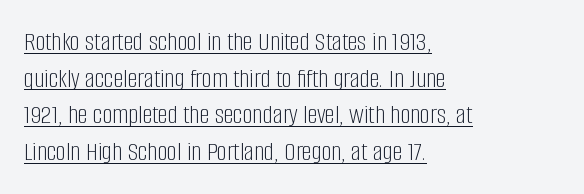
The image shows 28 px light, condensed sans-serif type, upright; set left-aligned, normal line spacing (1.31x), normal letter spacing, underlined; low stroke contrast and a large x-height.
